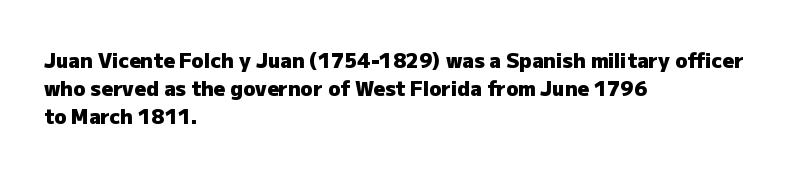
Q: Is the text bold? A: Yes.
Q: Is the text italic (slanted)? A: No, it is upright.
Q: Is the text underlined? A: No.
Q: How is the paragraph aligned? A: Left-aligned.
Q: Is the spacing between letters normal or unusually wide? A: Normal.
Q: Is the spacing between lines tight, normal or loose? A: Normal.
